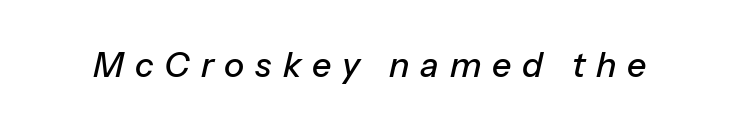
{"italic": "yes", "lean": "right", "slant_degrees": 13, "width": "normal", "stroke_contrast": "low", "x_height": "medium", "monospaced": "no", "underline": "no", "letter_spacing": "wide", "letter_spacing_em": 0.32, "glyph_px": 34}
